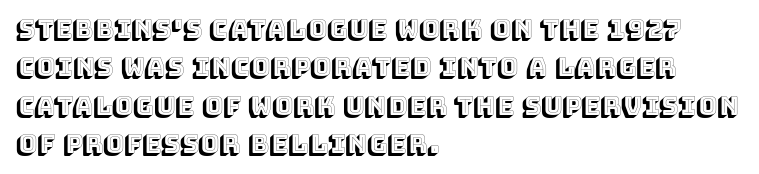
The image shows 25 px text type, upright; set left-aligned, normal line spacing (1.54x), normal letter spacing, not underlined.
